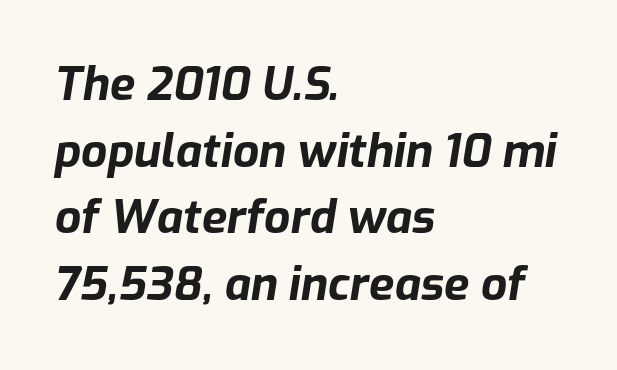
Q: Is the text bold? A: Yes.
Q: Is the text italic (slanted)? A: Yes, it leans right by about 9 degrees.
Q: Is the text underlined? A: No.
Q: How is the paragraph aligned? A: Left-aligned.
Q: Is the spacing between letters normal or unusually wide? A: Normal.
Q: Is the spacing between lines tight, normal or loose? A: Normal.
Q: Width (condensed, normal, or wide)? A: Normal.
Q: Stroke contrast? A: Low.
Q: x-height? A: Medium.
Q: Monospaced? A: No.
